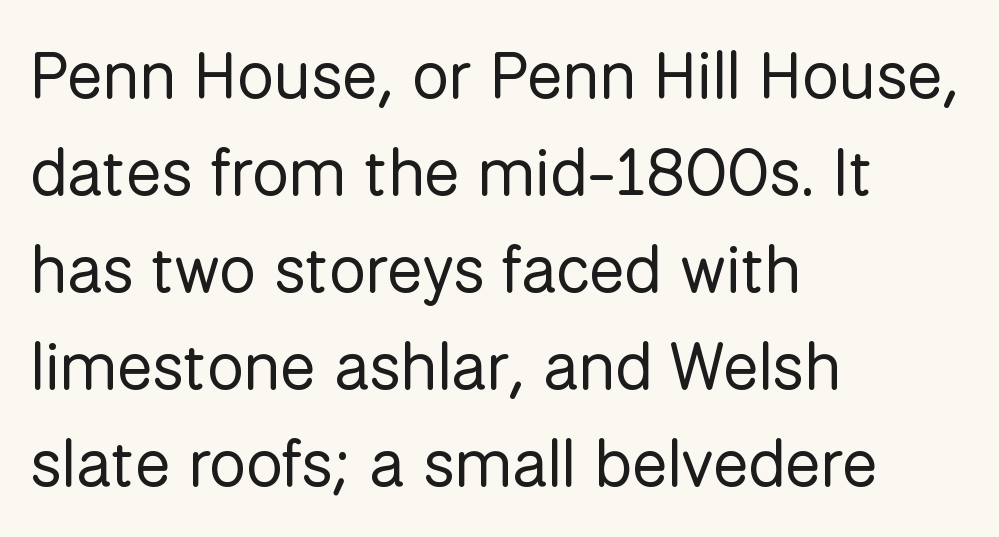
{"serif": "no", "italic": "no", "bold": "no", "weight": "regular", "width": "normal", "stroke_contrast": "low", "x_height": "medium", "monospaced": "no", "underline": "no", "align": "left", "line_spacing": "normal", "line_spacing_ratio": 1.47, "letter_spacing": "normal", "letter_spacing_em": 0.0, "glyph_px": 66}
